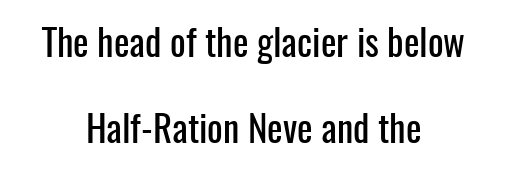
Q: Is the text italic (slanted)? A: No, it is upright.
Q: Is the typeface a serif or a sans-serif typeface? A: Sans-serif.
Q: Is the text underlined? A: No.
Q: How is the paragraph aligned? A: Centered.
Q: Is the spacing between letters normal or unusually wide? A: Normal.
Q: Is the spacing between lines tight, normal or loose? A: Loose.
Q: Width (condensed, normal, or wide)? A: Condensed.
Q: Stroke contrast? A: Low.
Q: x-height? A: Medium.
Q: Monospaced? A: No.
